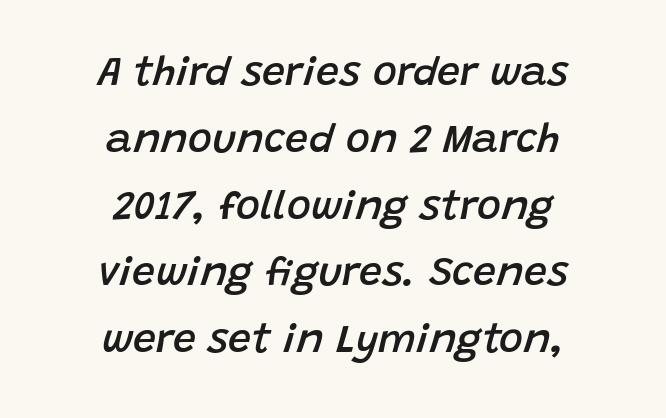
Designer's note — italics engaged. Each word holds together tightly as a unit, with standard inter-letter gaps. Do the characters align in a grid? No, the font is proportional. The space directly below the letters is spotless. These lines stack symmetrically, like a column narrowing and widening about its center.
